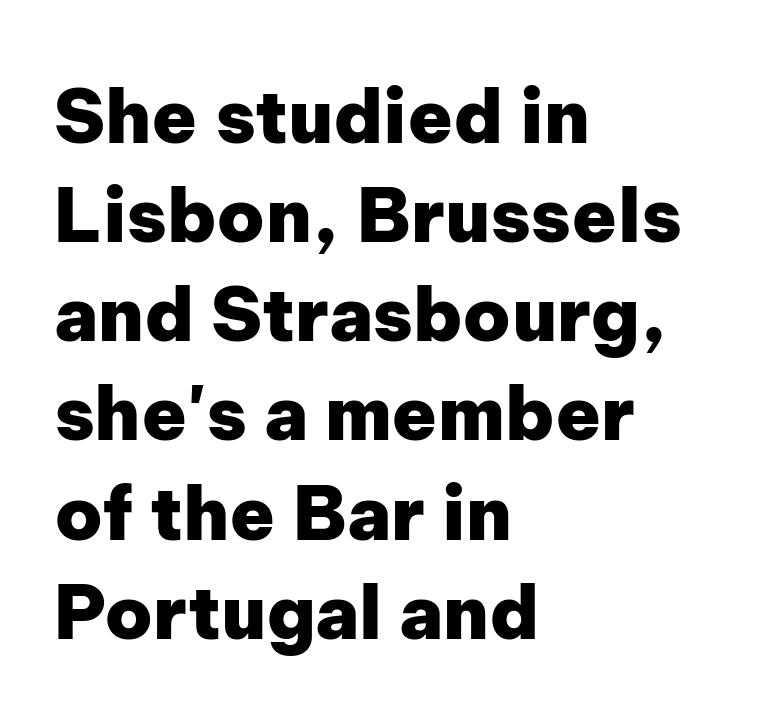
Q: Is the text bold? A: Yes.
Q: Is the text italic (slanted)? A: No, it is upright.
Q: Is the typeface a serif or a sans-serif typeface? A: Sans-serif.
Q: Is the text underlined? A: No.
Q: How is the paragraph aligned? A: Left-aligned.
Q: Is the spacing between letters normal or unusually wide? A: Normal.
Q: Is the spacing between lines tight, normal or loose? A: Normal.
Q: Width (condensed, normal, or wide)? A: Normal.
Q: Stroke contrast? A: Low.
Q: x-height? A: Medium.
Q: Monospaced? A: No.
